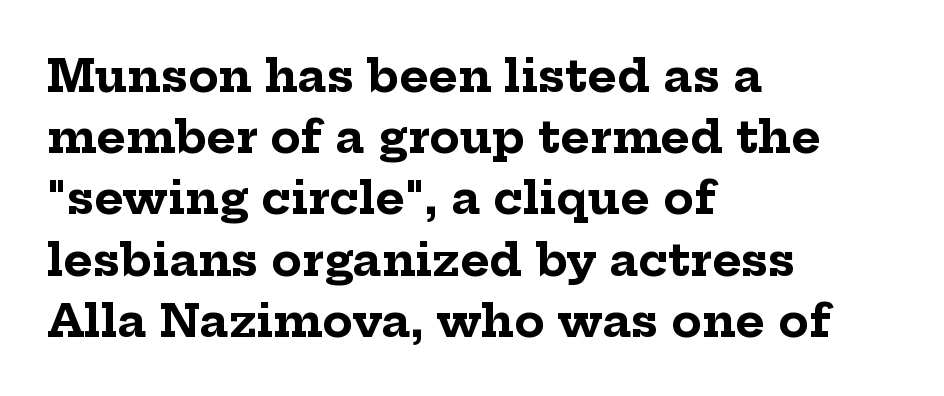
The typesetter chose a ragged-right arrangement here. Characters follow at the spacing the type designer built in. On the weight axis this lands at bold, roughly 700. You could not count columns in this text — the font is proportionally spaced. The zone under the glyphs is completely vacant. Regular leading.
